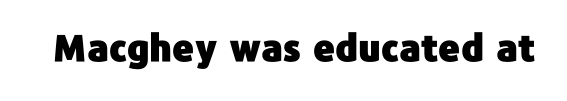
The image shows 37 px sans-serif type, upright; set normal letter spacing, not underlined; low stroke contrast and a medium x-height.
